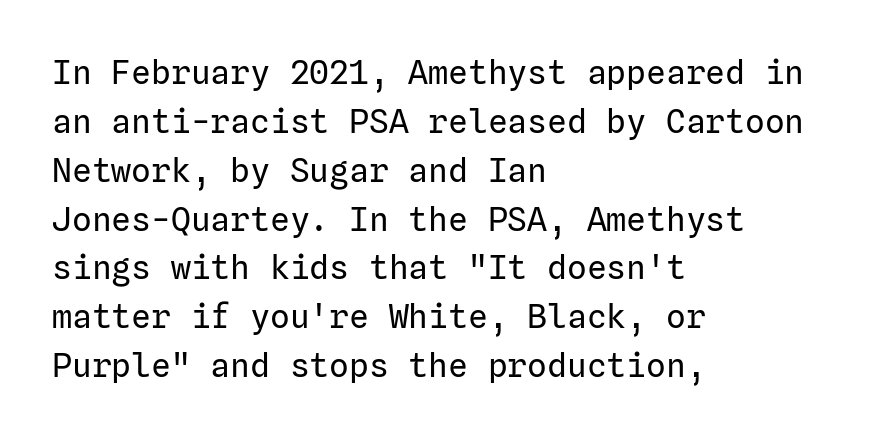
In terms of letterform style, serifs are entirely absent. The space beneath each line is pristine and unruled. Heft: none added — not bold. The face used here is rendered with its standard letterfit. Reading down the column, the eye jumps a familiar distance to each next line.
